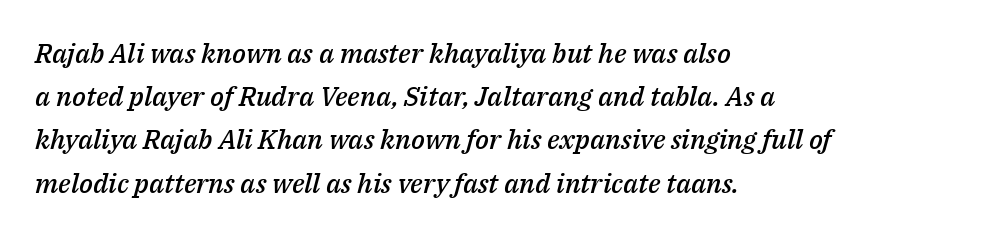
Short and long lines alike share a common starting point at left. Leading matches the norm, producing a regular column. Tracking here is standard; glyphs follow each other at the usual distance. Slant detected: the letters are inclined. Nobody drew a line under any word here. What weight is shown? A semibold, between regular and bold.
